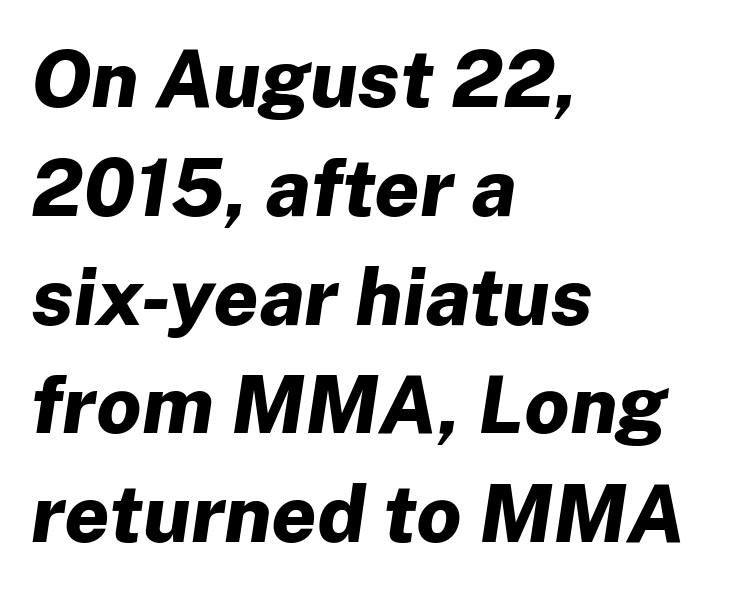
The gap between lines stays unmarked. The face used here is rendered with its standard letterfit. The typesetting leans heavy: a genuine bold. Does the copy run flush right? No — it runs flush left. Line spacing here is normal. Would a proofreader flag this as italicized? Yes.
